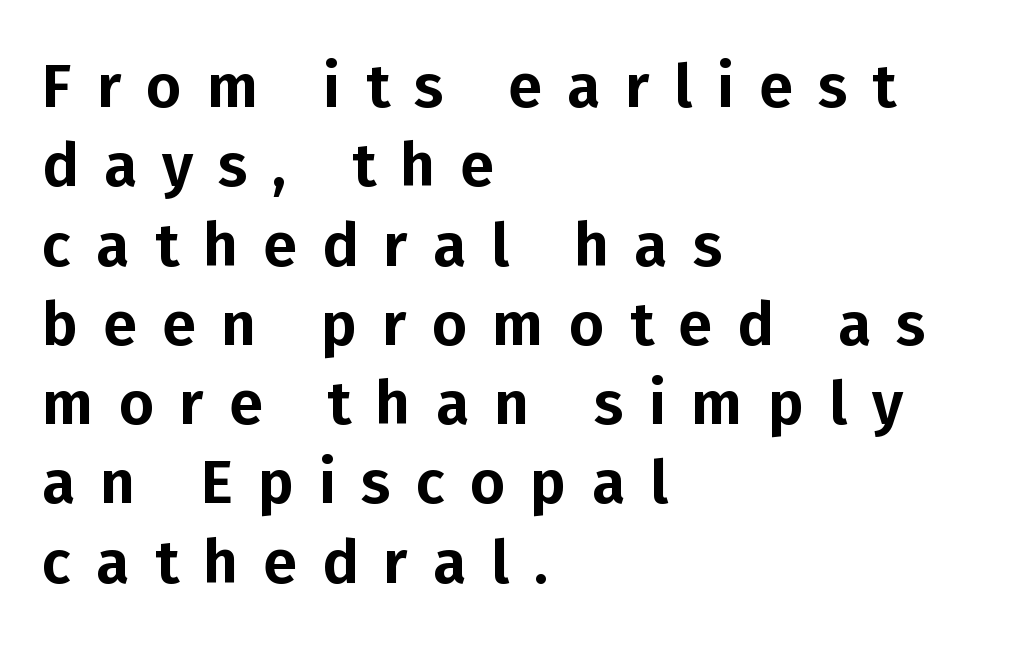
Q: Is the text italic (slanted)? A: No, it is upright.
Q: Is the typeface a serif or a sans-serif typeface? A: Sans-serif.
Q: Is the text underlined? A: No.
Q: How is the paragraph aligned? A: Left-aligned.
Q: Is the spacing between letters normal or unusually wide? A: Unusually wide.
Q: Is the spacing between lines tight, normal or loose? A: Normal.
Q: Width (condensed, normal, or wide)? A: Normal.
Q: Stroke contrast? A: Low.
Q: x-height? A: Medium.
Q: Monospaced? A: No.
